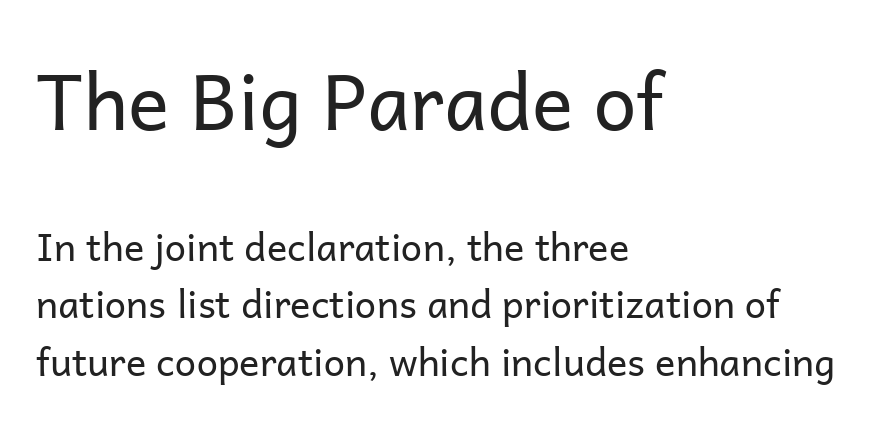
The face used here is proportionally spaced, like ordinary book or web type. Tall strokes in this sample are plumb rather than angled. Tracking value appears to be zero — textbook default spacing. The designer went with a sans here, leaving each stem footless. These glyphs show unthickened strokes, regular width or finer.
